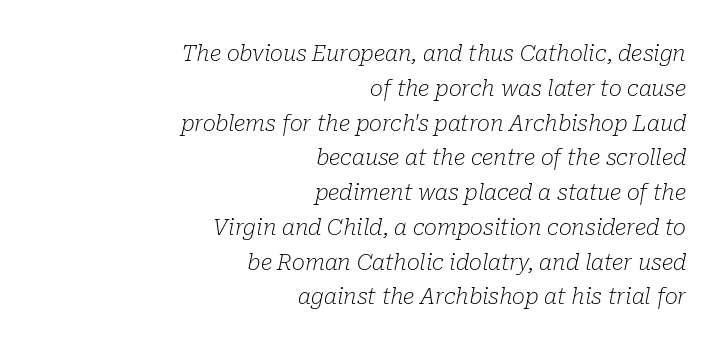
Q: Is the text bold? A: No.
Q: Is the text italic (slanted)? A: Yes, it leans right by about 10 degrees.
Q: Is the text underlined? A: No.
Q: How is the paragraph aligned? A: Right-aligned.
Q: Is the spacing between letters normal or unusually wide? A: Normal.
Q: Is the spacing between lines tight, normal or loose? A: Normal.
